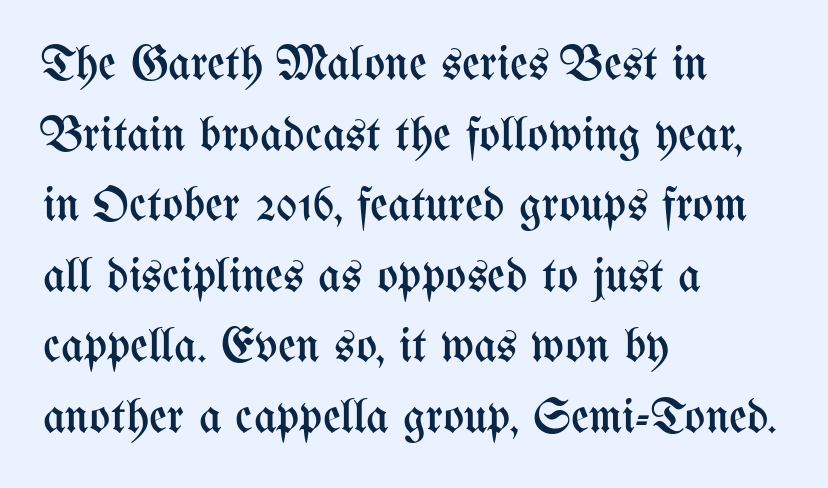
The image shows 49 px regular-weight, condensed type, upright; set left-aligned, normal line spacing (1.44x), normal letter spacing, not underlined; medium stroke contrast and a medium x-height.
